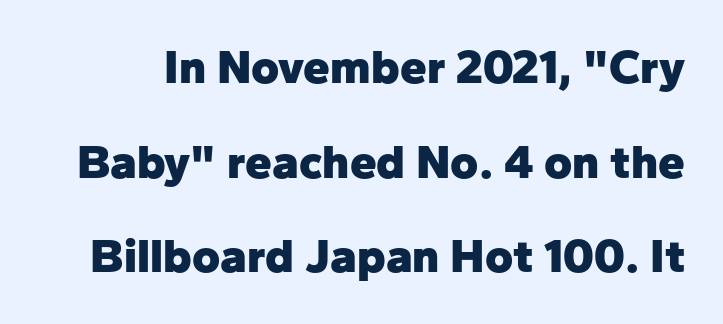
Q: Is the text bold? A: Yes.
Q: Is the text italic (slanted)? A: No, it is upright.
Q: Is the typeface a serif or a sans-serif typeface? A: Sans-serif.
Q: Is the text underlined? A: No.
Q: Is the spacing between letters normal or unusually wide? A: Normal.
Q: Is the spacing between lines tight, normal or loose? A: Loose.
Q: Width (condensed, normal, or wide)? A: Normal.
Q: Stroke contrast? A: Low.
Q: x-height? A: Medium.
Q: Monospaced? A: No.
